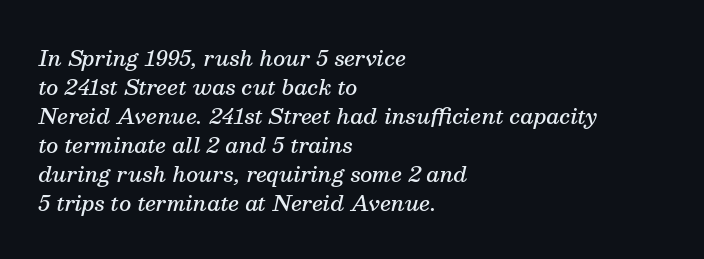
{"italic": "yes", "lean": "right", "slant_degrees": 13, "bold": "semi", "underline": "no", "align": "left", "line_spacing": "normal", "line_spacing_ratio": 1.38, "letter_spacing": "normal", "letter_spacing_em": 0.0, "glyph_px": 21}
